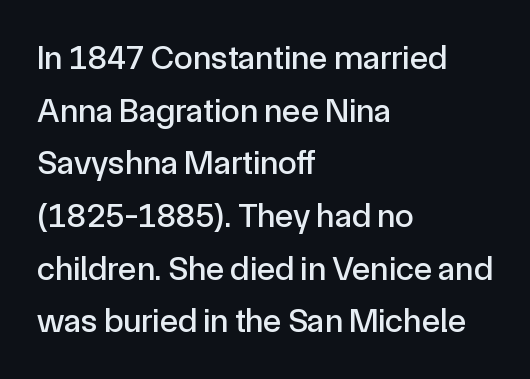
Q: Is the text italic (slanted)? A: No, it is upright.
Q: Is the typeface a serif or a sans-serif typeface? A: Sans-serif.
Q: Is the text underlined? A: No.
Q: How is the paragraph aligned? A: Left-aligned.
Q: Is the spacing between letters normal or unusually wide? A: Normal.
Q: Is the spacing between lines tight, normal or loose? A: Normal.
Q: Width (condensed, normal, or wide)? A: Normal.
Q: x-height? A: Medium.
Q: Monospaced? A: No.
